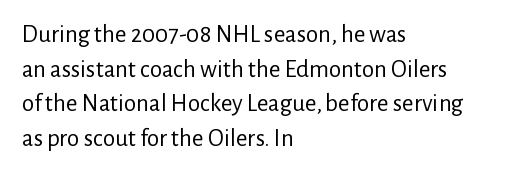
{"italic": "no", "bold": "no", "underline": "no", "align": "left", "line_spacing": "normal", "line_spacing_ratio": 1.39, "letter_spacing": "normal", "letter_spacing_em": 0.0, "glyph_px": 25}
